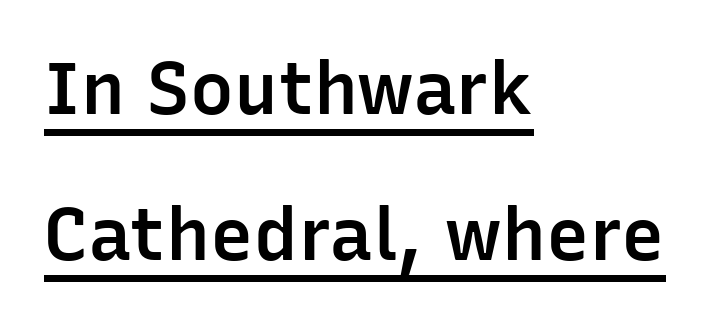
There is no visible air inserted between adjacent glyphs. Unlike a traditional serif, this face leaves its strokes unadorned. Proportional: the letters do not fall into vertical columns. The letters are semibold — heavier than regular but short of a full bold. A typographer would call this underscored text. Reading down the block, your eye returns to a fixed left position each line.
